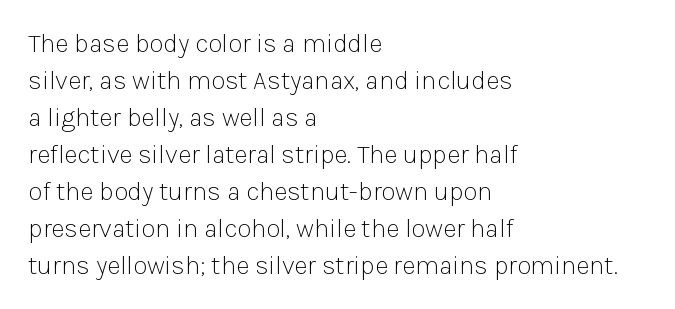
{"italic": "no", "bold": "no", "underline": "no", "align": "left", "line_spacing": "normal", "line_spacing_ratio": 1.42, "letter_spacing": "normal", "letter_spacing_em": 0.0, "glyph_px": 26}
